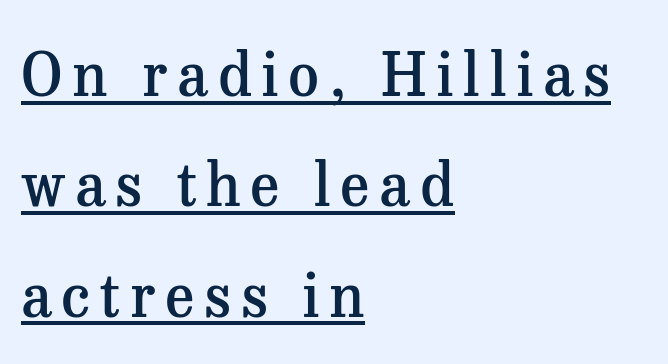
Q: Is the text bold? A: Semi-bold.
Q: Is the text italic (slanted)? A: No, it is upright.
Q: Is the typeface a serif or a sans-serif typeface? A: Serif.
Q: Is the text underlined? A: Yes.
Q: How is the paragraph aligned? A: Left-aligned.
Q: Width (condensed, normal, or wide)? A: Normal.
Q: Stroke contrast? A: Medium.
Q: x-height? A: Medium.
Q: Monospaced? A: No.
